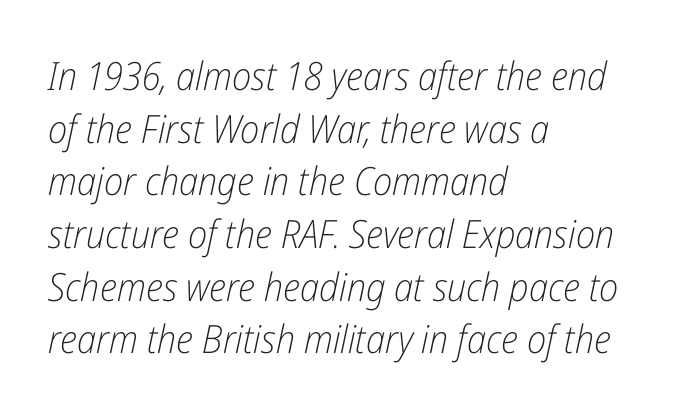
The compositor pushed each line to the left boundary. Type without underlining. Looks like regular typesetting: each glyph gets only the width it needs. The rendering keeps characters at their native spacing. Reading down the column, the eye jumps a familiar distance to each next line.
